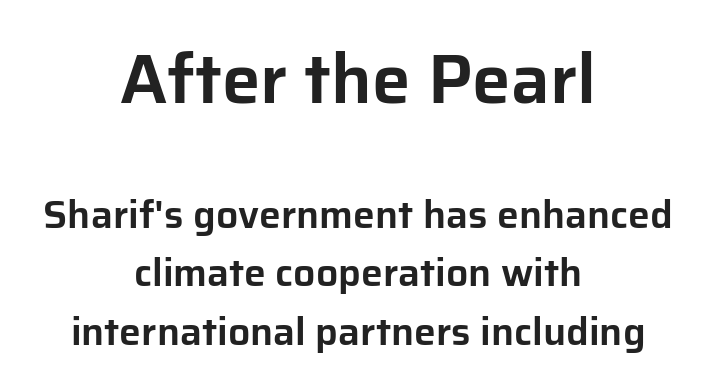
{"serif": "no", "italic": "no", "width": "normal", "stroke_contrast": "low", "x_height": "medium", "monospaced": "no", "underline": "no", "align": "center", "line_spacing": "normal", "line_spacing_ratio": 1.5, "letter_spacing": "normal", "letter_spacing_em": 0.0, "larger_block": "first", "size_ratio": 1.77, "glyph_px": 69}
